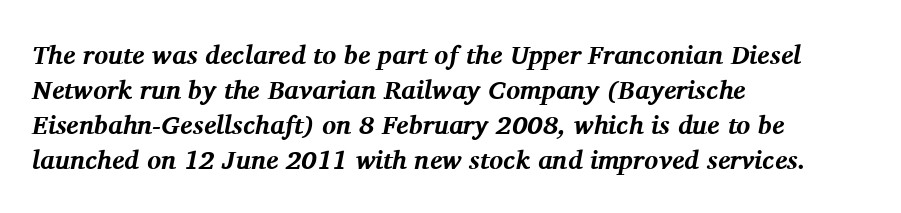
The rendering keeps characters at their native spacing. Each glyph is drawn with heavy, bold strokes. These lines sit exactly where default settings would place them. There's an unmistakable incline to the writing here. Bare-footed words on every line. The rendering anchors every line to the left-hand side.
